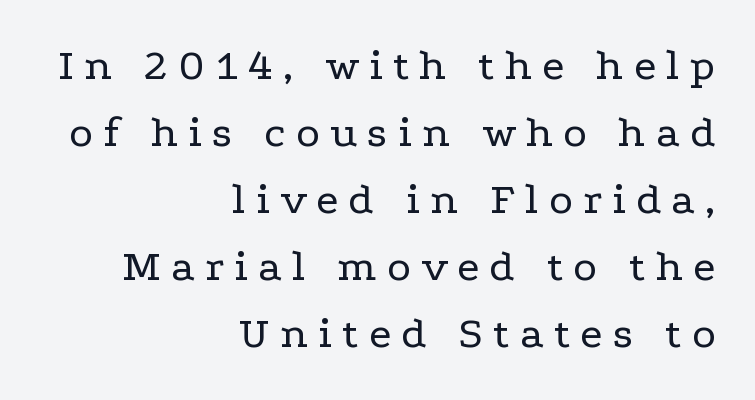
You could not count columns in this text — the font is proportionally spaced. Small tapered or slab feet sit at the stroke ends, so this counts as serif. Line ends are locked; line starts wander. One glance says typical: line gaps are just what's usual. The horizontal fit of the characters is loose and conspicuously gappy. Rendered with straight, roman letterforms.
